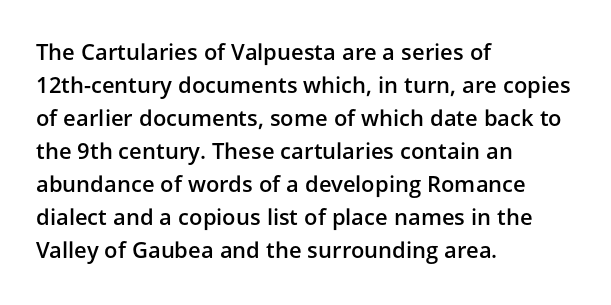
Ascenders rise straight up at ninety degrees. No word sits above an underline. Casual observation: everything's shoved over to the left. Between one letter and the next there's only the usual sliver of space.
